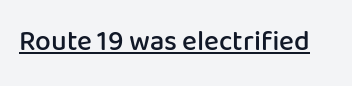
{"serif": "no", "italic": "no", "bold": "semi", "weight": "semibold", "width": "normal", "stroke_contrast": "low", "x_height": "medium", "monospaced": "no", "underline": "yes", "letter_spacing": "normal", "letter_spacing_em": 0.0, "glyph_px": 28}
